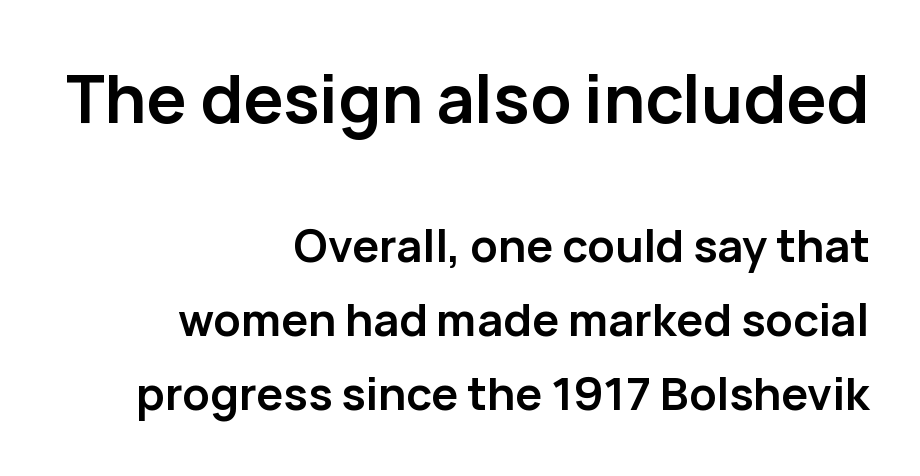
{"serif": "no", "italic": "no", "bold": "yes", "weight": "semibold", "width": "normal", "stroke_contrast": "low", "x_height": "medium", "monospaced": "no", "underline": "no", "align": "right", "line_spacing": "normal", "line_spacing_ratio": 1.64, "letter_spacing": "normal", "letter_spacing_em": 0.0, "larger_block": "first", "size_ratio": 1.49, "glyph_px": 67}
